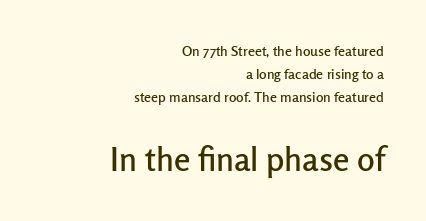
The image shows 33 px sans-serif type, upright; set right-aligned, normal line spacing (1.65x), normal letter spacing, not underlined; the second (bottom) block is 2.36x larger; low stroke contrast and a medium x-height.
